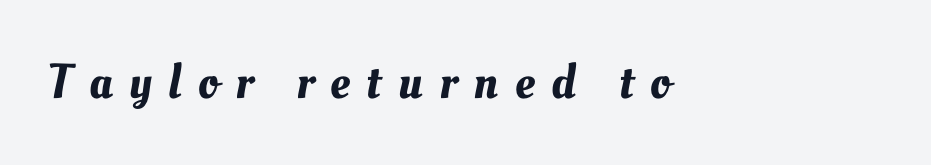
Q: Is the text underlined? A: No.
Q: How is the paragraph aligned? A: Left-aligned.
Q: Is the spacing between letters normal or unusually wide? A: Unusually wide.
Q: Width (condensed, normal, or wide)? A: Normal.
Q: Stroke contrast? A: Medium.
Q: x-height? A: Small.
Q: Monospaced? A: No.
